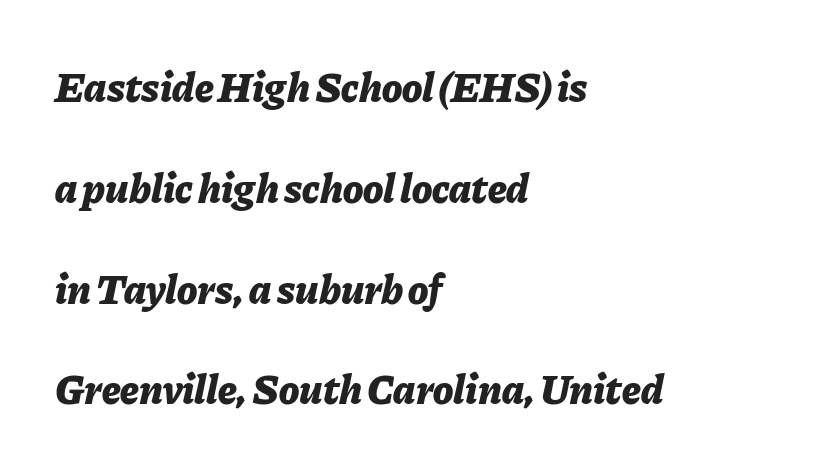
The image shows 42 px bold type, italic (leaning right); set left-aligned, loose line spacing (2.4x), normal letter spacing, not underlined; low stroke contrast and a medium x-height.
